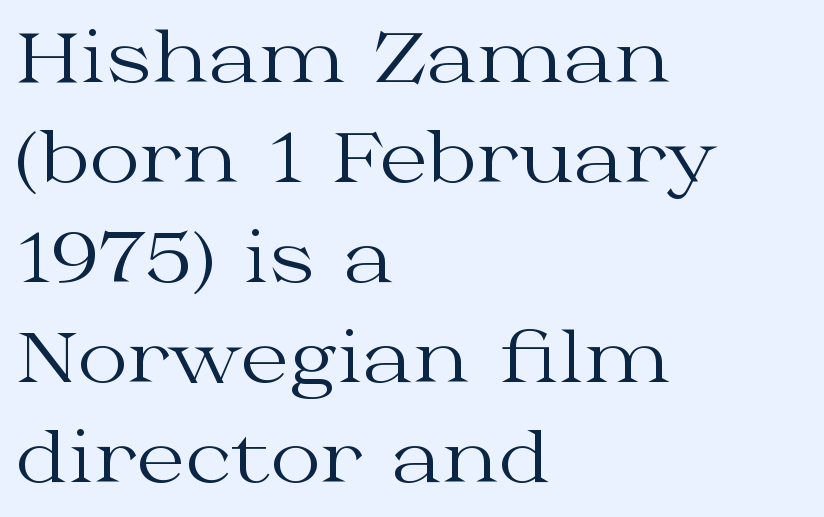
{"serif": "yes", "italic": "no", "bold": "no", "weight": "regular", "width": "wide", "stroke_contrast": "medium", "x_height": "medium", "monospaced": "no", "underline": "no", "align": "left", "line_spacing": "normal", "line_spacing_ratio": 1.45, "letter_spacing": "normal", "letter_spacing_em": 0.0, "glyph_px": 69}
